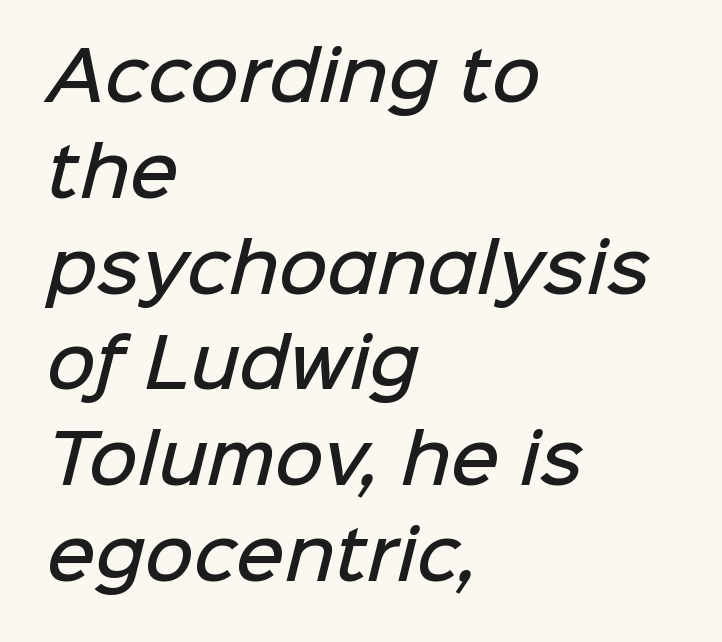
{"serif": "no", "bold": "semi", "weight": "semibold", "width": "normal", "stroke_contrast": "low", "x_height": "medium", "monospaced": "no", "underline": "no", "align": "left", "line_spacing": "normal", "line_spacing_ratio": 1.43, "letter_spacing": "normal", "letter_spacing_em": 0.0, "glyph_px": 67}
